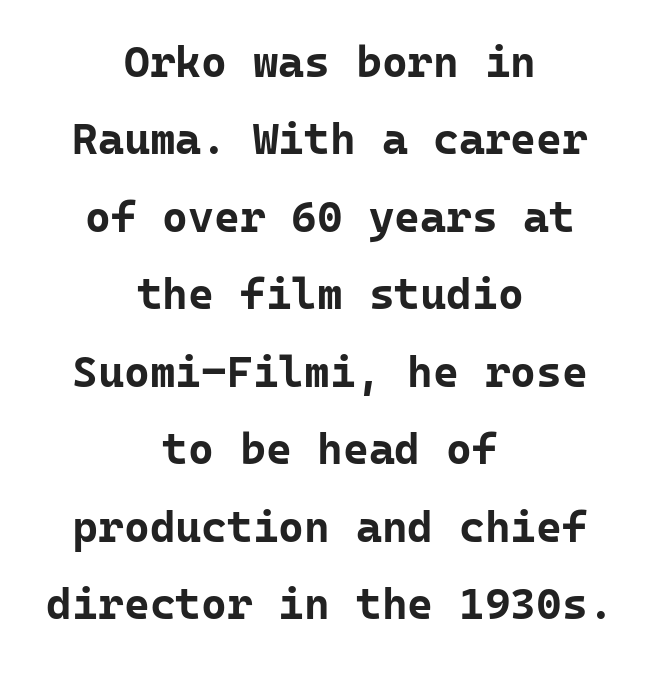
Does the type have serifs? No, each stem ends abruptly. Fixed-width glyphs throughout — classic coding-font behaviour. This sample uses plain, unmodified letter spacing. Weight: bold.
